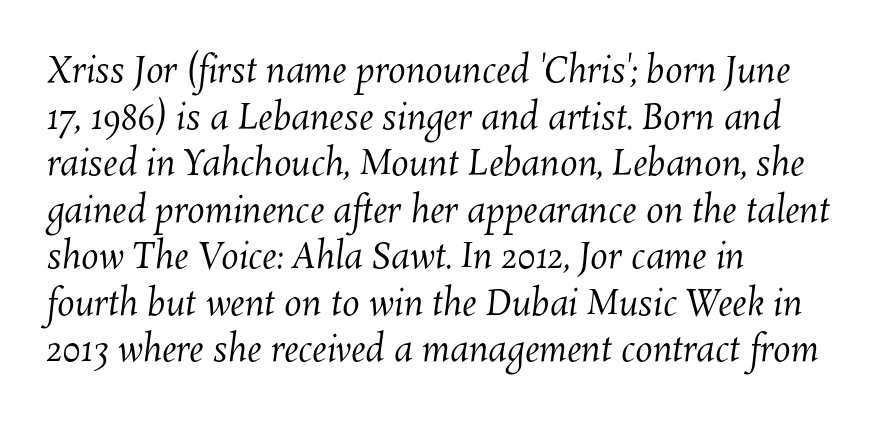
The passage shown is not bold in any degree. How are the letters spaced? Ordinarily, with no added tracking. The rendering anchors every line to the left-hand side. The space directly below the letters is spotless.
